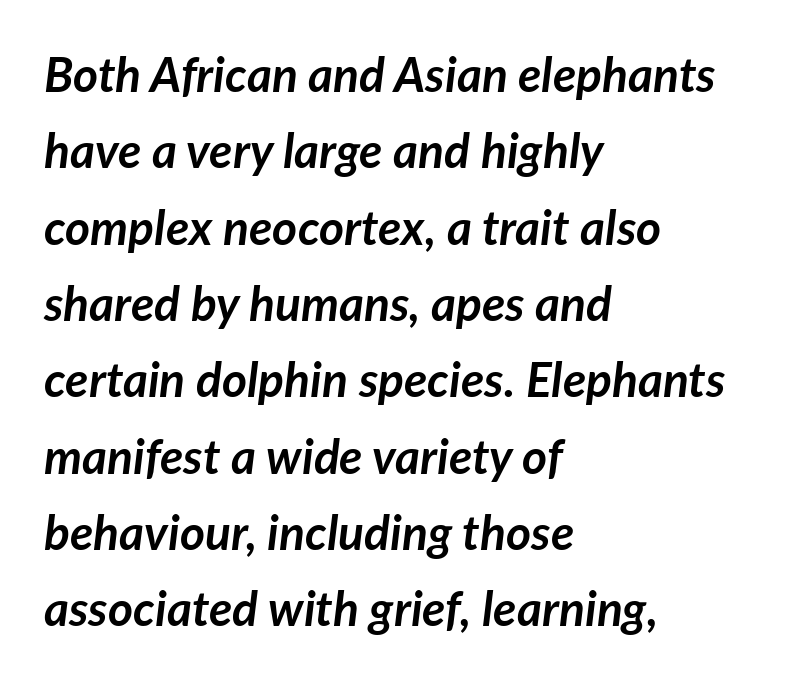
Q: Is the text bold? A: Yes.
Q: Is the text italic (slanted)? A: Yes, it leans right by about 7 degrees.
Q: Is the text underlined? A: No.
Q: How is the paragraph aligned? A: Left-aligned.
Q: Is the spacing between letters normal or unusually wide? A: Normal.
Q: Is the spacing between lines tight, normal or loose? A: Normal.
Q: Width (condensed, normal, or wide)? A: Normal.
Q: Stroke contrast? A: Low.
Q: x-height? A: Medium.
Q: Monospaced? A: No.
